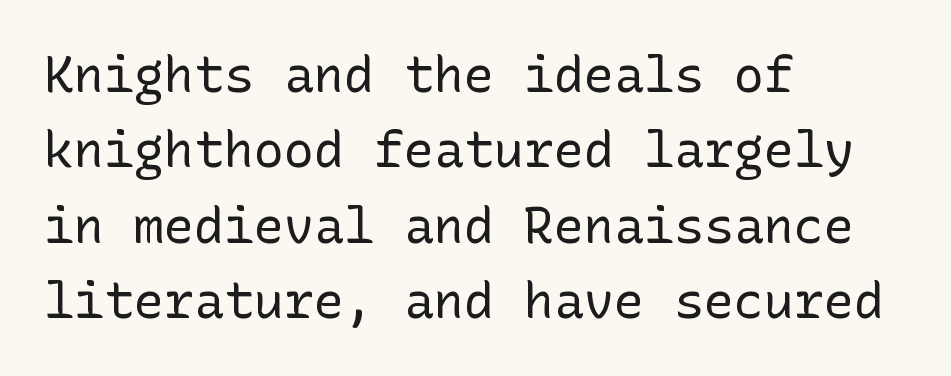
The image shows 50 px regular-weight sans-serif type, upright; set left-aligned, normal line spacing (1.51x), normal letter spacing, not underlined; low stroke contrast and a medium x-height.
